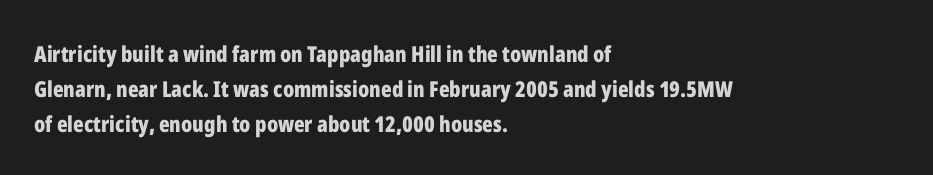
The image shows 22 px bold type, upright; set left-aligned, normal line spacing (1.6x), normal letter spacing, not underlined.
